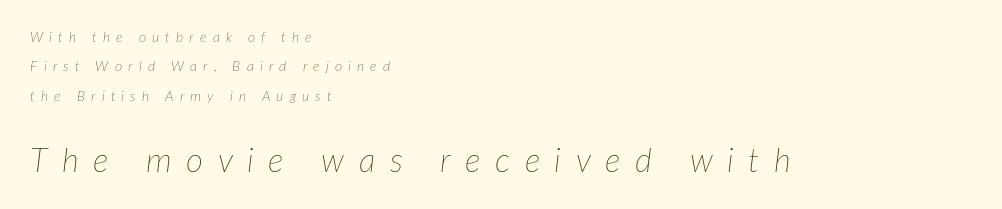
The image shows 33 px thin type, italic (leaning right); set left-aligned, loose line spacing (2.1x), unusually wide letter spacing (+0.44 em), not underlined; the second (bottom) block is 2.36x larger; low stroke contrast and a medium x-height.
